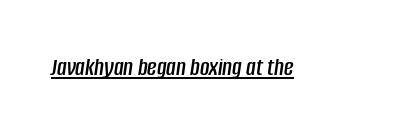
The image shows 26 px text type, italic (leaning right); set normal letter spacing, underlined.
